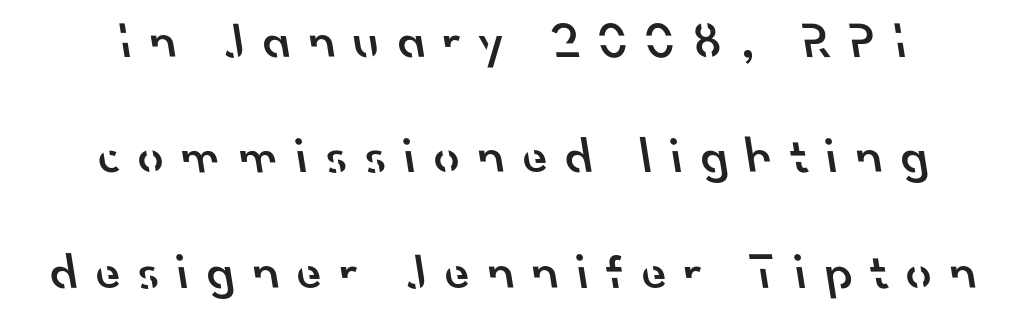
Q: Is the text bold? A: Semi-bold.
Q: Is the typeface a serif or a sans-serif typeface? A: Sans-serif.
Q: Is the text underlined? A: No.
Q: How is the paragraph aligned? A: Centered.
Q: Is the spacing between letters normal or unusually wide? A: Unusually wide.
Q: Is the spacing between lines tight, normal or loose? A: Loose.
Q: Width (condensed, normal, or wide)? A: Normal.
Q: Stroke contrast? A: Low.
Q: x-height? A: Small.
Q: Monospaced? A: No.
